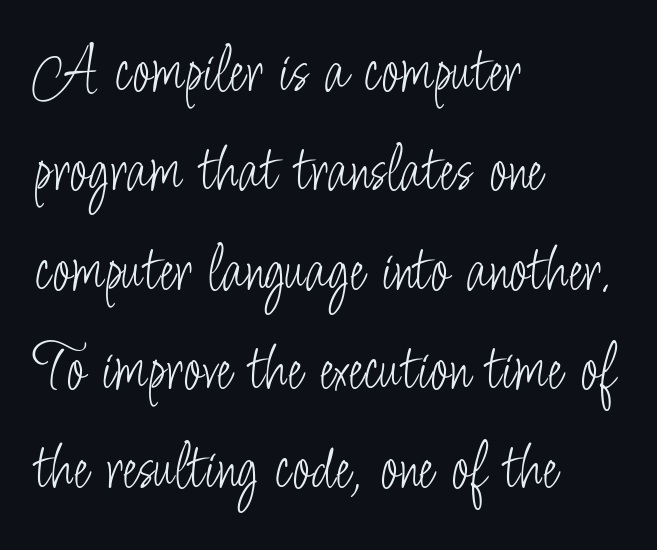
Glyph-to-glyph distance matches everyday printed text. The passage shown is not bold in any degree. Varying glyph widths throughout — classic text-font behaviour. Stroke terminals: plain, sans-serif.
